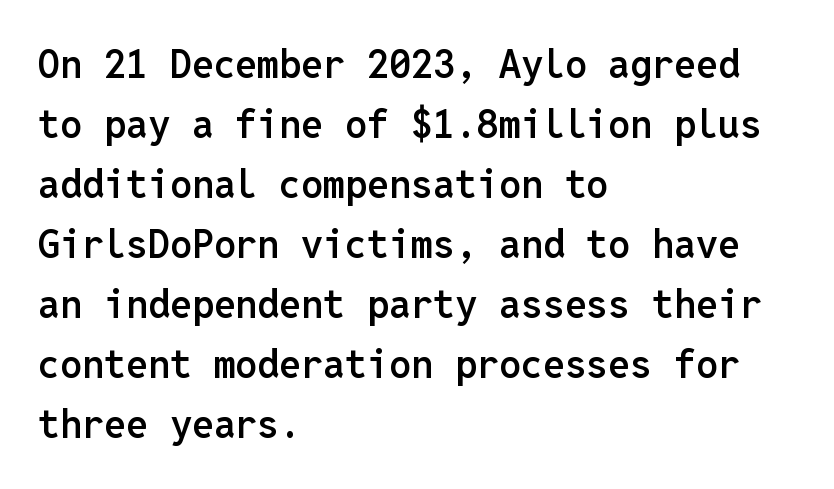
{"serif": "no", "italic": "no", "bold": "semi", "weight": "semibold", "width": "normal", "stroke_contrast": "low", "x_height": "medium", "monospaced": "yes", "underline": "no", "align": "left", "line_spacing": "normal", "line_spacing_ratio": 1.54, "letter_spacing": "normal", "letter_spacing_em": 0.0, "glyph_px": 39}
